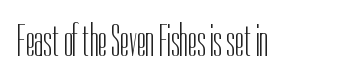
The image shows 45 px light, condensed sans-serif type, upright; set normal letter spacing, not underlined; low stroke contrast and a medium x-height.
